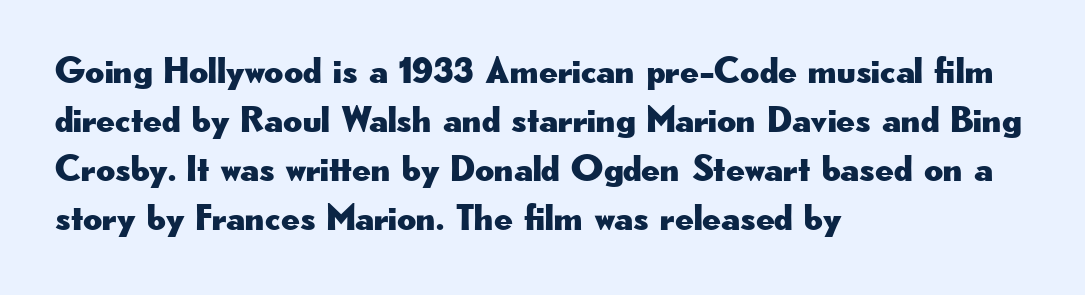
Is this a fixed-width face? No — the glyphs have proportional, varying widths. Leftover space on each line is placed entirely after the last word. Nobody drew a line under any word here. Successive baselines arrive at the customary interval. The glyphs in this specimen are sans serif. Standard letterfit; no display-style spreading of the glyphs.
